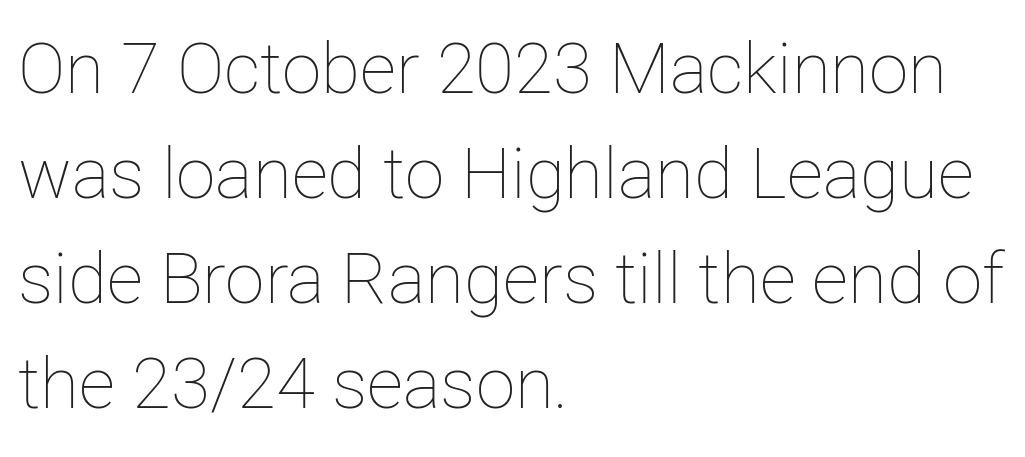
All the whitespace from short lines collects on the right. Check the space under the baseline: it is left empty. Caption: face not bold, strokes unweighted. Spacing verdict: proportional, widths tailored to each character. Tall strokes in this sample are plumb rather than angled. Is the letter spacing exaggerated? No — it looks like the ordinary default.
